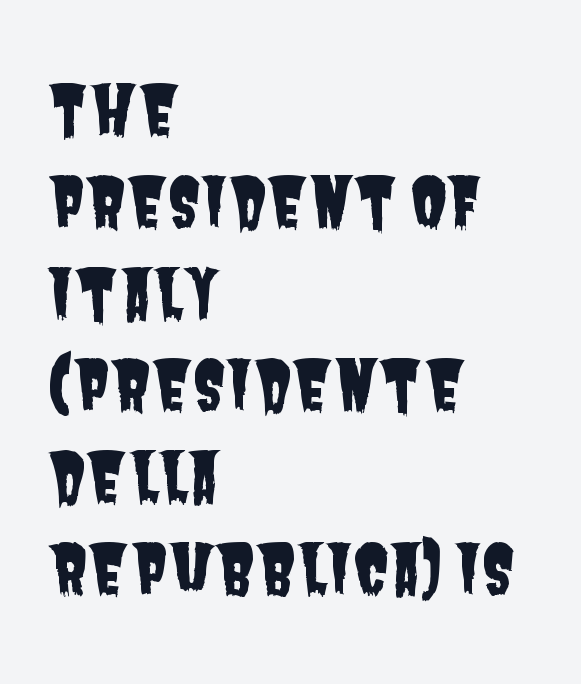
{"serif": "no", "width": "condensed", "stroke_contrast": "low", "x_height": "large", "monospaced": "no", "underline": "no", "align": "left", "line_spacing": "normal", "line_spacing_ratio": 1.37, "letter_spacing": "normal", "letter_spacing_em": 0.0, "glyph_px": 67}
